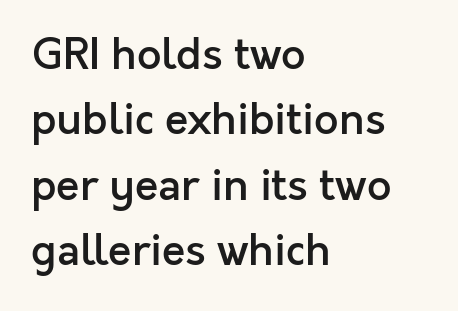
{"serif": "no", "italic": "no", "bold": "semi", "weight": "semibold", "width": "normal", "x_height": "medium", "monospaced": "no", "underline": "no", "align": "left", "line_spacing": "normal", "line_spacing_ratio": 1.52, "letter_spacing": "normal", "letter_spacing_em": 0.0, "glyph_px": 43}
